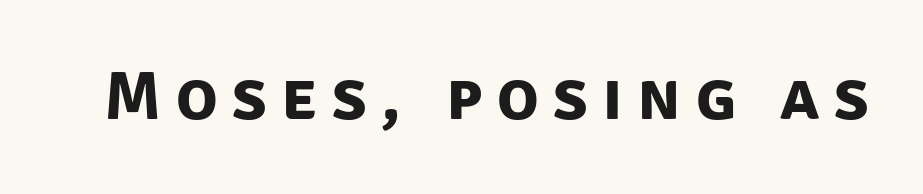
The image shows 69 px bold sans-serif type; set unusually wide letter spacing (+0.21 em), not underlined; low stroke contrast and a large x-height.
